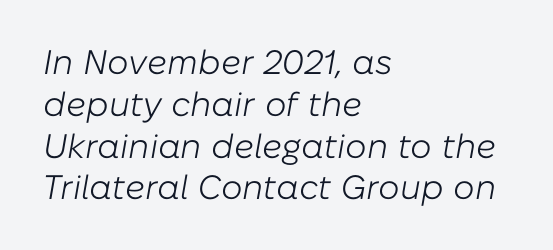
The image shows 34 px light type, italic (leaning right); set left-aligned, line spacing 1.23x, normal letter spacing, not underlined; low stroke contrast and a medium x-height.
